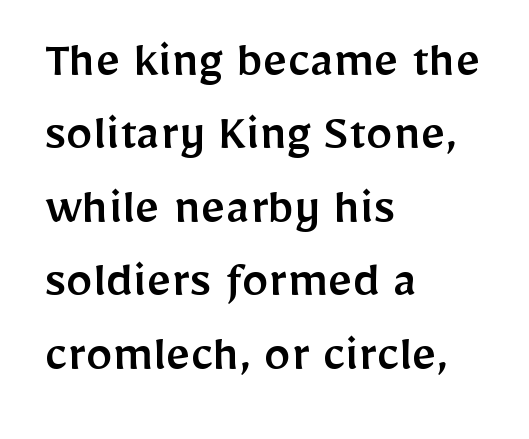
{"serif": "no", "italic": "no", "width": "normal", "stroke_contrast": "low", "x_height": "medium", "monospaced": "no", "underline": "no", "align": "left", "line_spacing": "normal", "line_spacing_ratio": 1.36, "letter_spacing": "normal", "letter_spacing_em": 0.0, "glyph_px": 54}
